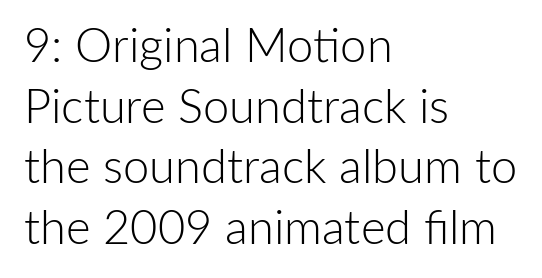
Q: Is the text bold? A: No.
Q: Is the text italic (slanted)? A: No, it is upright.
Q: Is the typeface a serif or a sans-serif typeface? A: Sans-serif.
Q: Is the text underlined? A: No.
Q: How is the paragraph aligned? A: Left-aligned.
Q: Is the spacing between letters normal or unusually wide? A: Normal.
Q: Is the spacing between lines tight, normal or loose? A: Normal.
Q: Width (condensed, normal, or wide)? A: Normal.
Q: Stroke contrast? A: Low.
Q: x-height? A: Medium.
Q: Monospaced? A: No.
